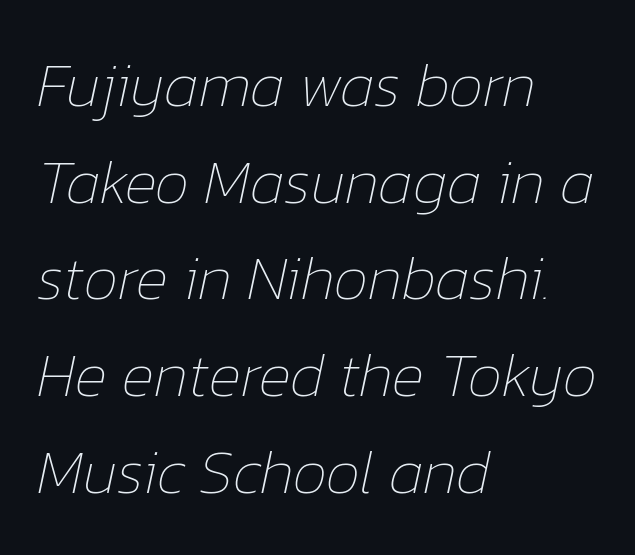
Q: Is the text bold? A: No.
Q: Is the text italic (slanted)? A: Yes, it leans right by about 12 degrees.
Q: Is the text underlined? A: No.
Q: How is the paragraph aligned? A: Left-aligned.
Q: Is the spacing between letters normal or unusually wide? A: Normal.
Q: Is the spacing between lines tight, normal or loose? A: Normal.
Q: Width (condensed, normal, or wide)? A: Normal.
Q: Stroke contrast? A: Low.
Q: x-height? A: Medium.
Q: Monospaced? A: No.
